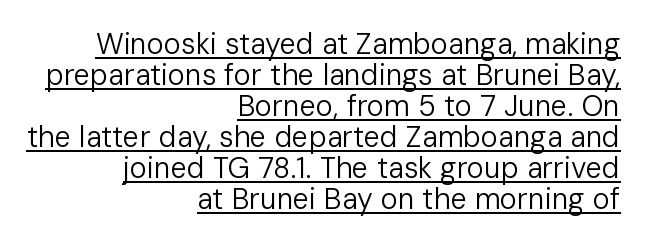
The image shows 29 px regular-weight sans-serif type, upright; set right-aligned, tight line spacing (1.07x), normal letter spacing, underlined; low stroke contrast and a medium x-height.
